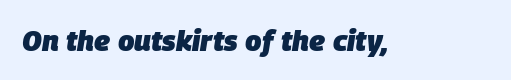
{"italic": "yes", "lean": "right", "slant_degrees": 9, "bold": "yes", "weight": "heavy", "width": "normal", "stroke_contrast": "low", "x_height": "large", "monospaced": "no", "underline": "no", "letter_spacing": "normal", "letter_spacing_em": 0.0, "glyph_px": 29}
